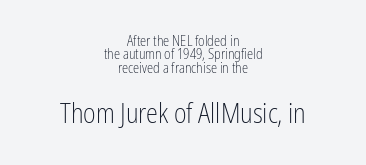
{"italic": "no", "bold": "no", "underline": "no", "align": "center", "line_spacing": "tight", "line_spacing_ratio": 0.96, "letter_spacing": "normal", "letter_spacing_em": 0.0, "larger_block": "second", "size_ratio": 1.93, "glyph_px": 27}
